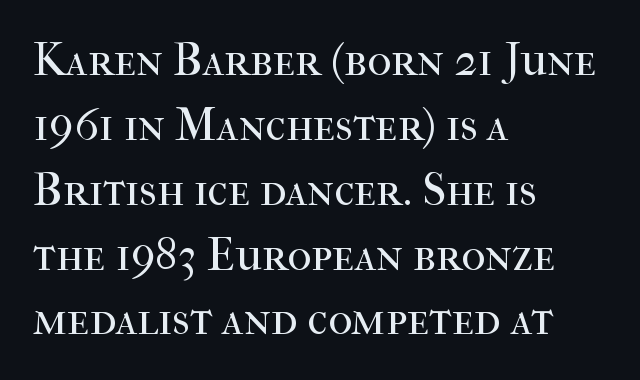
The image shows 46 px regular-weight serif type, upright; set left-aligned, normal line spacing (1.41x), normal letter spacing, not underlined; high stroke contrast and a medium x-height.
